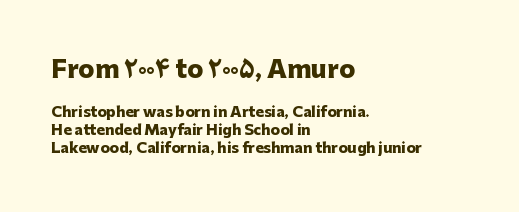
Q: Is the text bold? A: Yes.
Q: Is the text italic (slanted)? A: No, it is upright.
Q: Is the text underlined? A: No.
Q: How is the paragraph aligned? A: Left-aligned.
Q: Is the spacing between letters normal or unusually wide? A: Normal.
Q: Is the spacing between lines tight, normal or loose? A: Normal.
Q: Which block of text is set in a larger size, the first (top) or the second (bottom)? A: The first (top) one.
